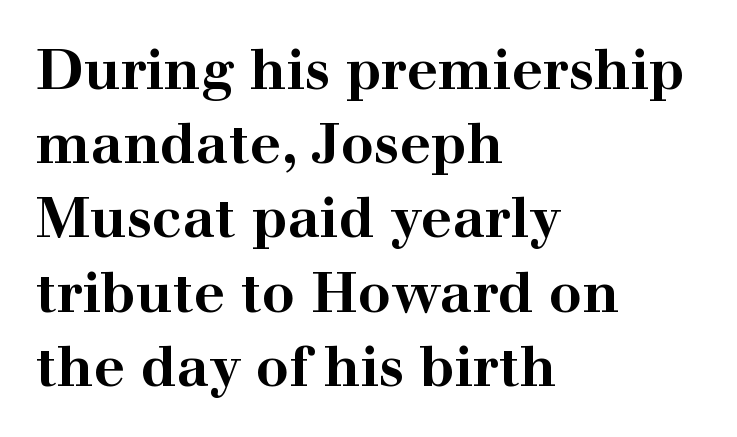
The image shows 55 px bold, wide serif type, upright; set left-aligned, normal line spacing (1.35x), normal letter spacing, not underlined; high stroke contrast and a medium x-height.
